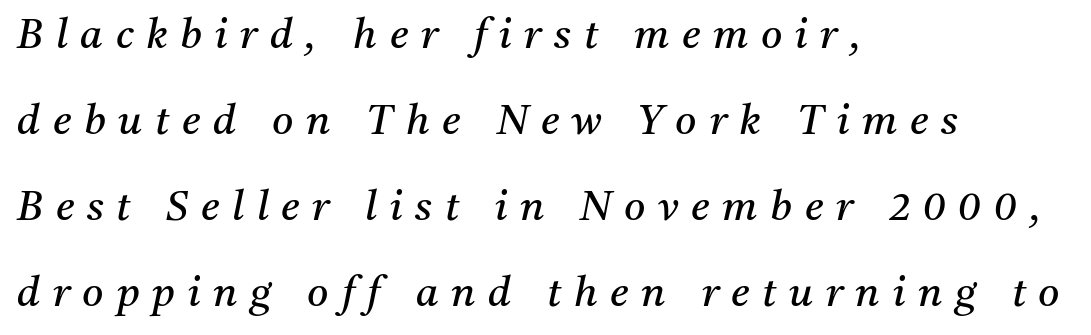
Q: Is the text bold? A: No.
Q: Is the text italic (slanted)? A: Yes, it leans right by about 11 degrees.
Q: Is the typeface a serif or a sans-serif typeface? A: Serif.
Q: Is the text underlined? A: No.
Q: How is the paragraph aligned? A: Left-aligned.
Q: Is the spacing between letters normal or unusually wide? A: Unusually wide.
Q: Is the spacing between lines tight, normal or loose? A: Loose.
Q: Width (condensed, normal, or wide)? A: Normal.
Q: Stroke contrast? A: Medium.
Q: x-height? A: Medium.
Q: Monospaced? A: No.
